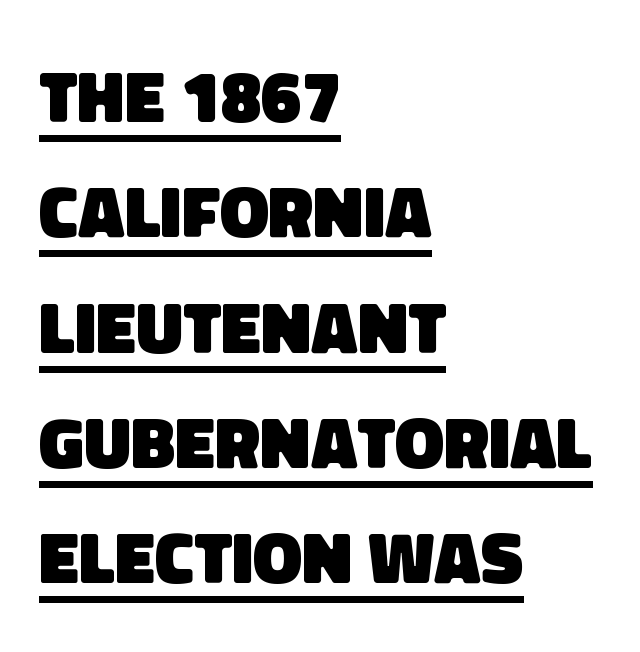
{"serif": "no", "bold": "yes", "weight": "heavy", "width": "normal", "stroke_contrast": "low", "x_height": "large", "monospaced": "no", "underline": "yes", "align": "left", "line_spacing": "normal", "line_spacing_ratio": 1.58, "letter_spacing": "normal", "letter_spacing_em": 0.0, "glyph_px": 73}
